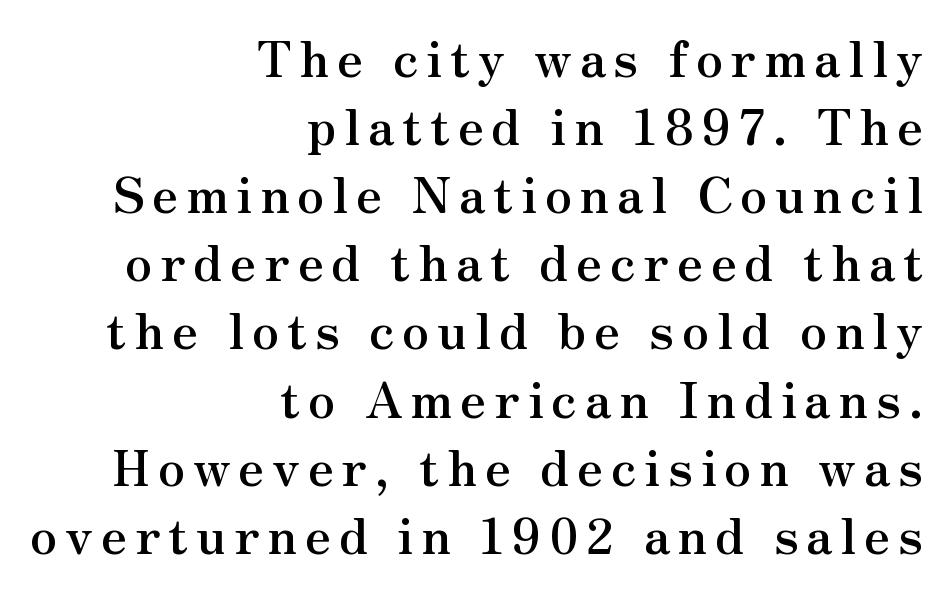
Q: Is the text bold? A: Yes.
Q: Is the text italic (slanted)? A: No, it is upright.
Q: Is the typeface a serif or a sans-serif typeface? A: Serif.
Q: Is the text underlined? A: No.
Q: How is the paragraph aligned? A: Right-aligned.
Q: Is the spacing between lines tight, normal or loose? A: Normal.
Q: Width (condensed, normal, or wide)? A: Normal.
Q: Stroke contrast? A: Medium.
Q: x-height? A: Small.
Q: Monospaced? A: No.
